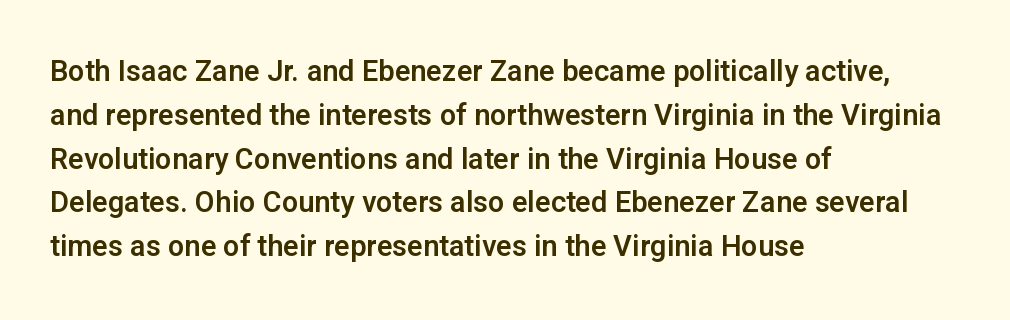
{"serif": "no", "italic": "no", "width": "normal", "stroke_contrast": "low", "x_height": "medium", "monospaced": "no", "underline": "no", "align": "left", "line_spacing": "normal", "line_spacing_ratio": 1.51, "letter_spacing": "normal", "letter_spacing_em": 0.0, "glyph_px": 29}
